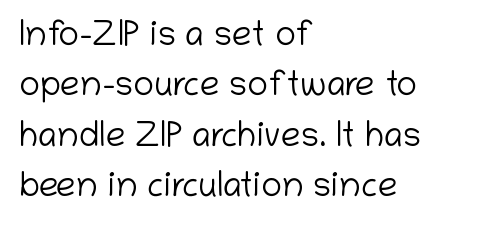
Nothing unusual about the tracking: characters are spaced as the font intends. Style check: upright. Typographically, this falls in the sans-serif category. The letters advance in unequal steps, a hallmark of proportional type.
